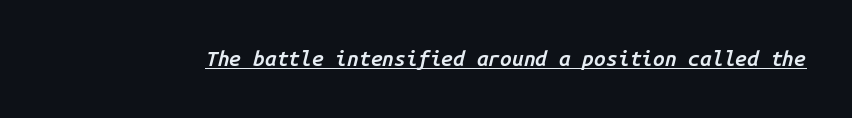
{"italic": "yes", "lean": "right", "slant_degrees": 14, "bold": "semi", "underline": "yes", "letter_spacing": "normal", "letter_spacing_em": 0.0, "glyph_px": 21}
